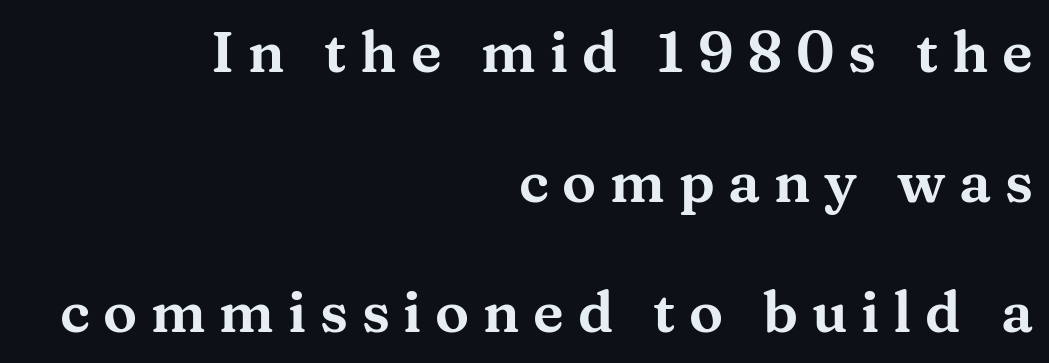
The image shows 57 px wide serif type, upright; set right-aligned, loose line spacing (2.28x), unusually wide letter spacing (+0.24 em), not underlined; medium stroke contrast and a medium x-height.
